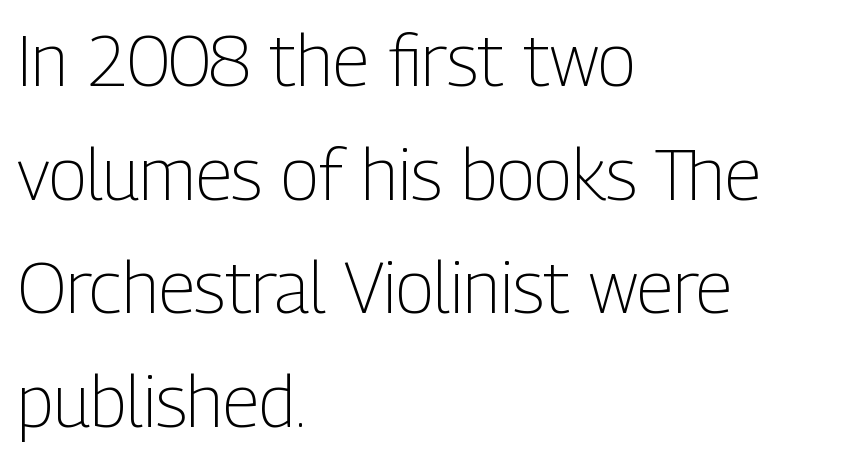
The image shows 71 px light, condensed sans-serif type, upright; set left-aligned, normal line spacing (1.6x), normal letter spacing, not underlined; low stroke contrast and a medium x-height.
